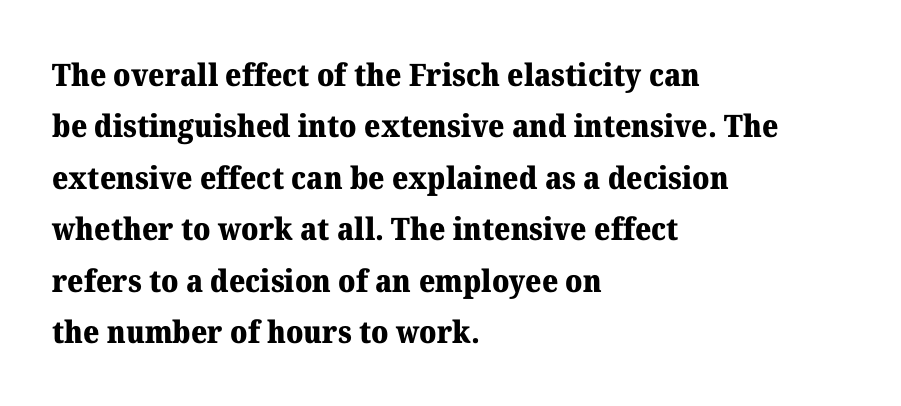
{"serif": "yes", "italic": "no", "bold": "yes", "weight": "heavy", "width": "normal", "stroke_contrast": "medium", "x_height": "medium", "monospaced": "no", "underline": "no", "align": "left", "line_spacing": "normal", "line_spacing_ratio": 1.66, "letter_spacing": "normal", "letter_spacing_em": 0.0, "glyph_px": 31}
